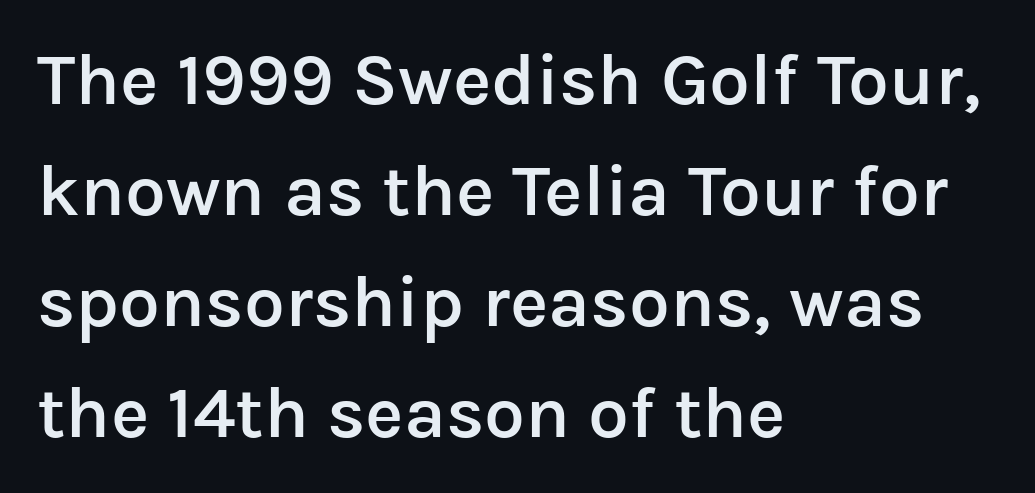
{"serif": "no", "italic": "no", "bold": "semi", "weight": "semibold", "width": "normal", "stroke_contrast": "low", "x_height": "medium", "monospaced": "no", "underline": "no", "align": "left", "line_spacing": "normal", "line_spacing_ratio": 1.52, "letter_spacing": "normal", "letter_spacing_em": 0.0, "glyph_px": 73}
